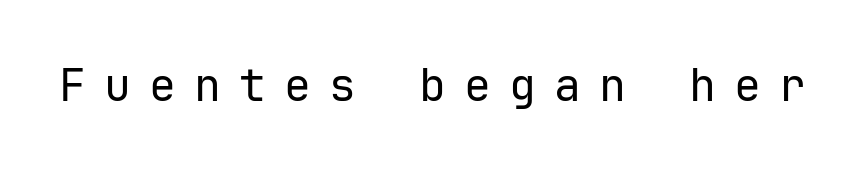
A typesetter would call this monospace, since all characters share one set width. The gap between lines stays unmarked. When letters stand straight like this, we call the style roman or upright. The glyphs in this specimen are sans serif. Observe the wide spacing: letters keep a clear distance from each other. Summary of weight: not heavy and not bold.
